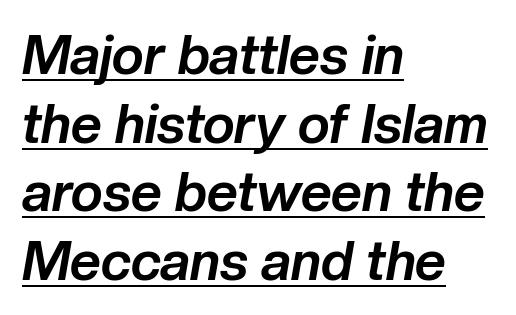
The image shows 54 px bold type, italic (leaning right); set left-aligned, normal line spacing (1.27x), normal letter spacing, underlined; low stroke contrast and a medium x-height.
